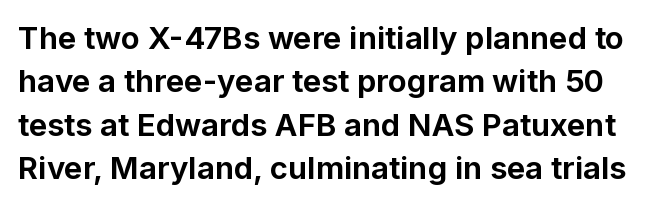
Q: Is the text bold? A: Yes.
Q: Is the text italic (slanted)? A: No, it is upright.
Q: Is the typeface a serif or a sans-serif typeface? A: Sans-serif.
Q: Is the text underlined? A: No.
Q: Is the spacing between letters normal or unusually wide? A: Normal.
Q: Is the spacing between lines tight, normal or loose? A: Normal.
Q: Width (condensed, normal, or wide)? A: Normal.
Q: Stroke contrast? A: Low.
Q: x-height? A: Medium.
Q: Monospaced? A: No.
